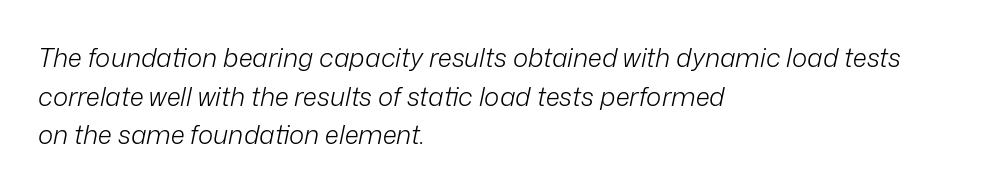
Q: Is the text bold? A: No.
Q: Is the text italic (slanted)? A: Yes, it leans right by about 12 degrees.
Q: Is the text underlined? A: No.
Q: How is the paragraph aligned? A: Left-aligned.
Q: Is the spacing between letters normal or unusually wide? A: Normal.
Q: Is the spacing between lines tight, normal or loose? A: Normal.
